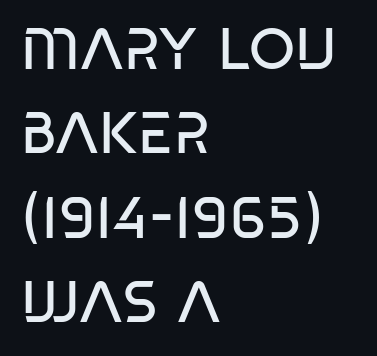
Varying glyph widths throughout — classic text-font behaviour. No extra ink here — the face is not bold. The type family on display is of the sans-serif kind. In CSS terms this would be text-align: left. Glance below the letters and you will spot only blank space.
